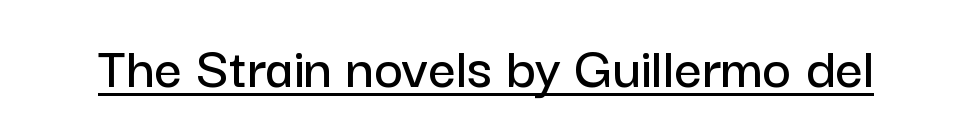
A typesetter would call this zero additional tracking. Ordinary non-slanted type is in use. You can see a thin bar hugging the bottom of the glyphs. This sample has the flowing, uneven cadence of proportional lettering.
